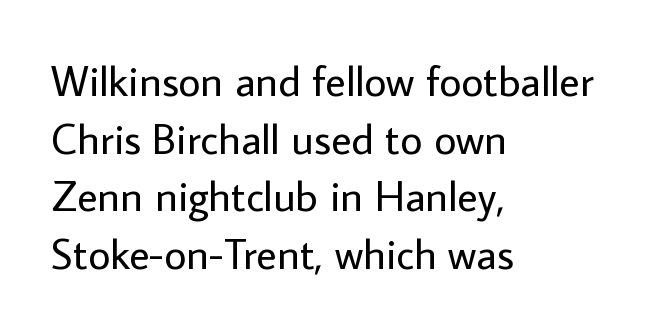
{"serif": "no", "italic": "no", "bold": "no", "weight": "regular", "width": "normal", "stroke_contrast": "low", "x_height": "medium", "monospaced": "no", "underline": "no", "align": "left", "line_spacing": "normal", "line_spacing_ratio": 1.34, "letter_spacing": "normal", "letter_spacing_em": 0.0, "glyph_px": 43}
